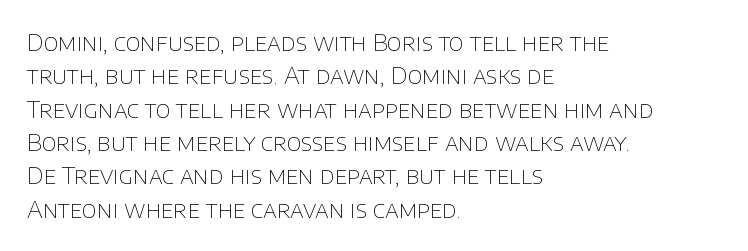
How would I describe the line gaps? Plain and ordinary. Just letters on the line, the space beneath them empty. Alignment: flush left. In terms of posture, this sample is upright.
